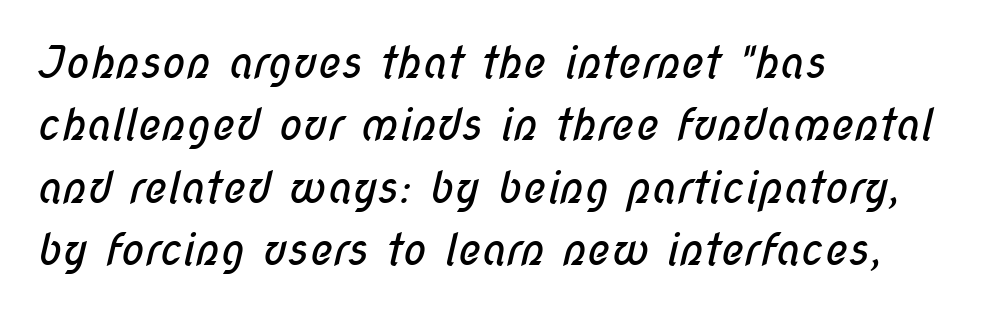
Q: Is the text bold? A: No.
Q: Is the typeface a serif or a sans-serif typeface? A: Sans-serif.
Q: Is the text underlined? A: No.
Q: How is the paragraph aligned? A: Left-aligned.
Q: Is the spacing between letters normal or unusually wide? A: Normal.
Q: Is the spacing between lines tight, normal or loose? A: Normal.
Q: Width (condensed, normal, or wide)? A: Condensed.
Q: Stroke contrast? A: Low.
Q: x-height? A: Medium.
Q: Monospaced? A: No.
